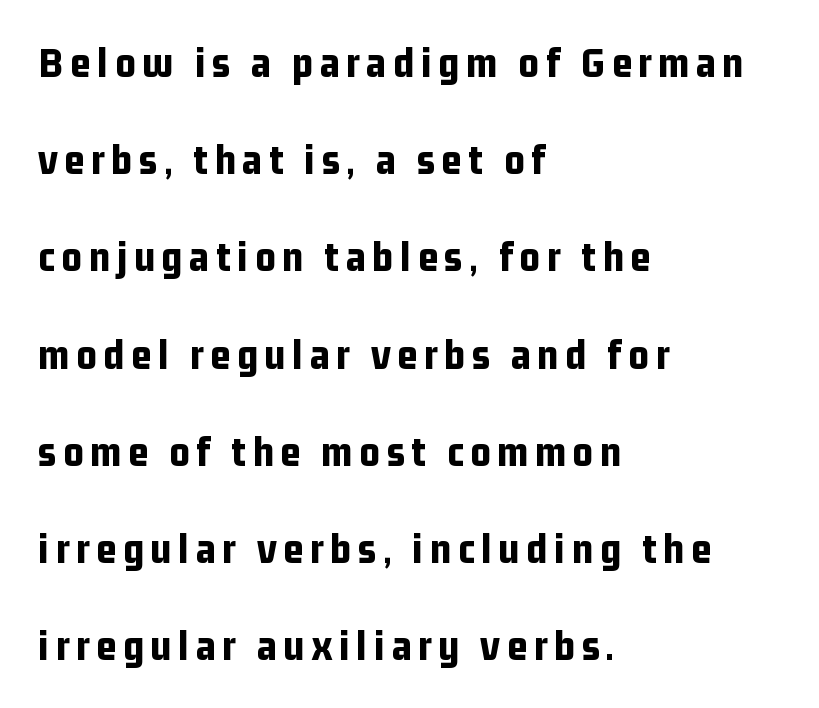
{"serif": "no", "italic": "no", "bold": "yes", "weight": "bold", "width": "condensed", "stroke_contrast": "low", "x_height": "medium", "monospaced": "no", "underline": "no", "align": "left", "line_spacing": "loose", "line_spacing_ratio": 2.21, "glyph_px": 44}
